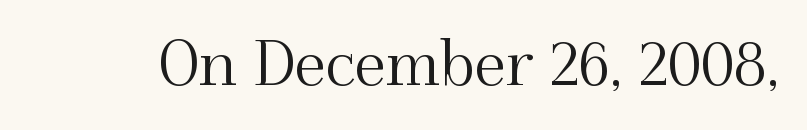
Looks like regular typesetting: each glyph gets only the width it needs. Every stem runs plumb, perpendicular to the baseline. Just letters on the line, the space beneath them empty. In terms of letterspacing, this is plain default setting. Serif or sans? Serif — the stroke terminals have little feet.
